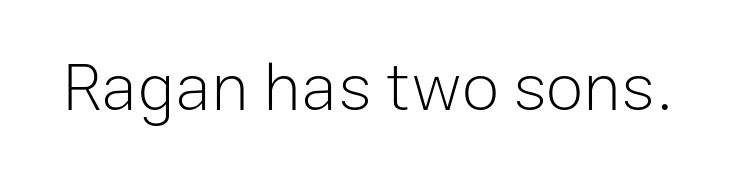
The image shows 69 px light sans-serif type, upright; set normal letter spacing, not underlined; low stroke contrast and a medium x-height.
